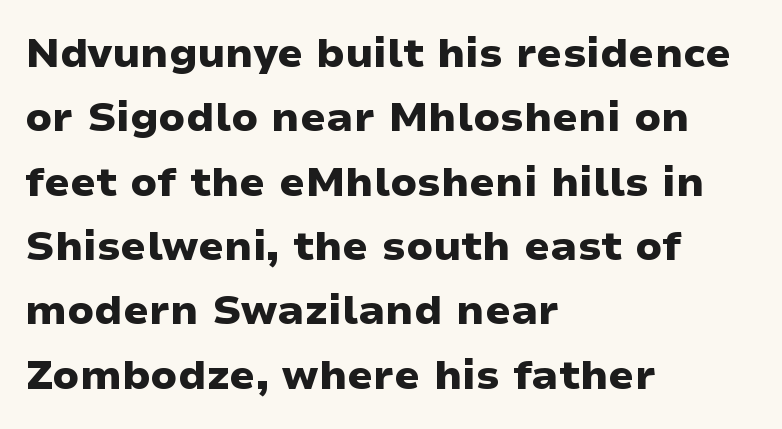
{"serif": "no", "italic": "no", "bold": "yes", "weight": "heavy", "width": "wide", "stroke_contrast": "low", "x_height": "medium", "monospaced": "no", "underline": "no", "align": "left", "line_spacing": "normal", "line_spacing_ratio": 1.57, "letter_spacing": "normal", "letter_spacing_em": 0.0, "glyph_px": 41}
